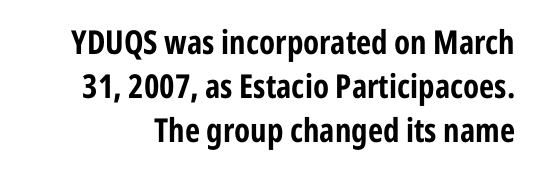
Q: Is the text bold? A: Yes.
Q: Is the text italic (slanted)? A: No, it is upright.
Q: Is the typeface a serif or a sans-serif typeface? A: Sans-serif.
Q: Is the text underlined? A: No.
Q: Is the spacing between letters normal or unusually wide? A: Normal.
Q: Is the spacing between lines tight, normal or loose? A: Normal.
Q: Width (condensed, normal, or wide)? A: Condensed.
Q: Stroke contrast? A: Low.
Q: x-height? A: Medium.
Q: Monospaced? A: No.
